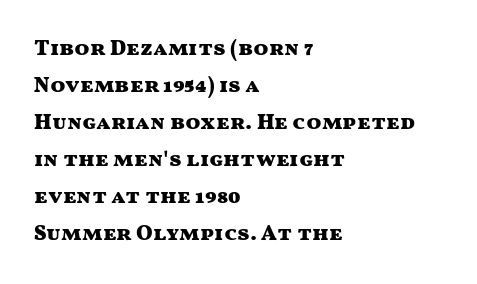
The image shows 22 px bold type, upright; set left-aligned, normal line spacing (1.68x), normal letter spacing, not underlined.
